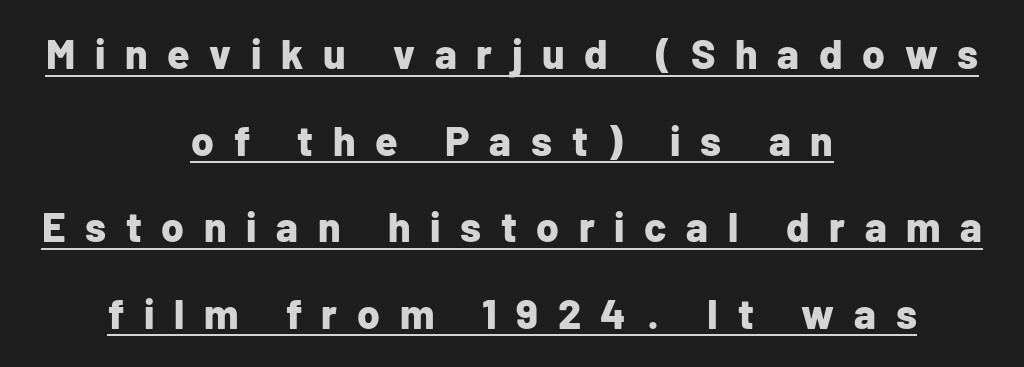
Q: Is the text bold? A: Yes.
Q: Is the text italic (slanted)? A: No, it is upright.
Q: Is the typeface a serif or a sans-serif typeface? A: Sans-serif.
Q: Is the text underlined? A: Yes.
Q: How is the paragraph aligned? A: Centered.
Q: Is the spacing between letters normal or unusually wide? A: Unusually wide.
Q: Is the spacing between lines tight, normal or loose? A: Loose.
Q: Width (condensed, normal, or wide)? A: Normal.
Q: Stroke contrast? A: Low.
Q: x-height? A: Medium.
Q: Monospaced? A: No.
